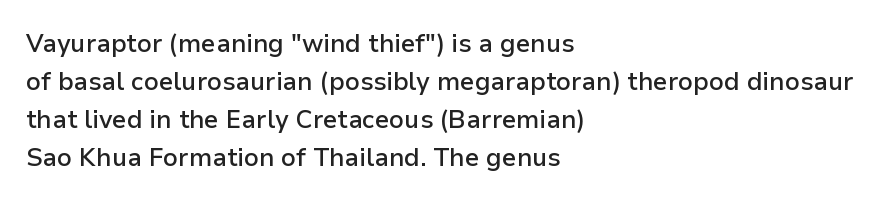
A roman cut, with each character standing at attention. The type is set solid horizontally, with unmodified tracking. These lines stack with their left ends in a neat column. Each glyph is drawn with semibold strokes, heavier than normal yet not fully bold.
